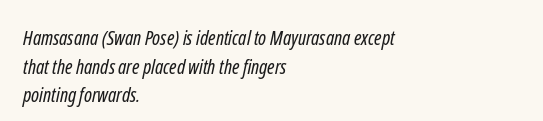
Q: Is the text bold? A: No.
Q: Is the text underlined? A: No.
Q: How is the paragraph aligned? A: Left-aligned.
Q: Is the spacing between letters normal or unusually wide? A: Normal.
Q: Is the spacing between lines tight, normal or loose? A: Normal.
